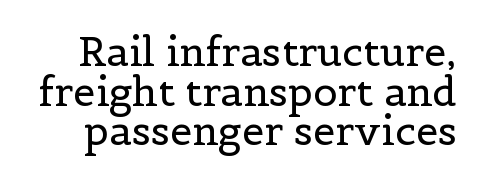
The image shows 40 px regular-weight serif type, upright; set tight line spacing (0.99x), normal letter spacing, not underlined; a medium x-height.
